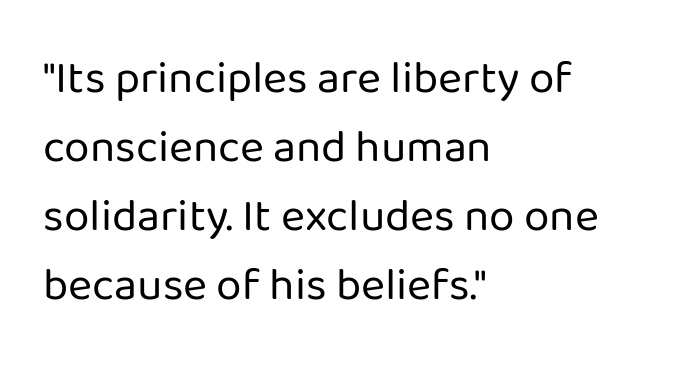
The image shows 46 px regular-weight sans-serif type, upright; set left-aligned, normal line spacing (1.5x), normal letter spacing, not underlined; low stroke contrast and a medium x-height.
